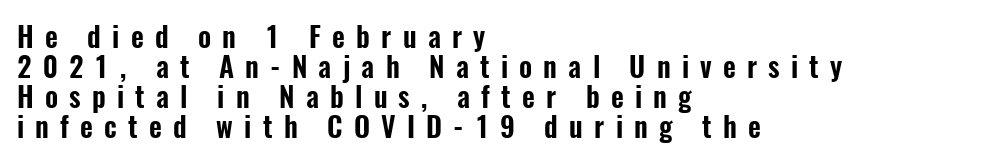
{"serif": "no", "italic": "no", "width": "condensed", "stroke_contrast": "low", "x_height": "medium", "monospaced": "no", "underline": "no", "align": "left", "line_spacing": "tight", "line_spacing_ratio": 1.07, "letter_spacing": "wide", "letter_spacing_em": 0.4, "glyph_px": 28}
